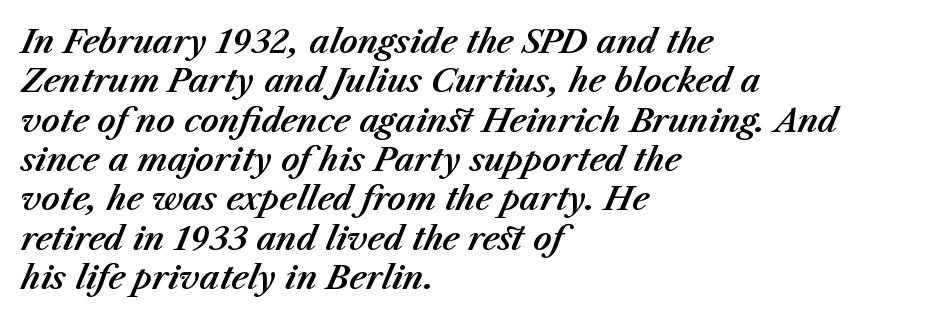
The image shows 32 px text type, italic (leaning right); set left-aligned, line spacing 1.23x, normal letter spacing, not underlined; medium stroke contrast and a medium x-height.
